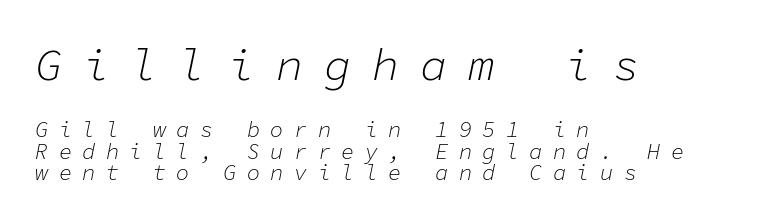
{"italic": "yes", "lean": "right", "slant_degrees": 11, "bold": "no", "weight": "light", "width": "normal", "stroke_contrast": "low", "x_height": "medium", "monospaced": "yes", "underline": "no", "align": "left", "line_spacing": "tight", "line_spacing_ratio": 0.98, "letter_spacing": "wide", "letter_spacing_em": 0.47, "larger_block": "first", "size_ratio": 2.05, "glyph_px": 45}
